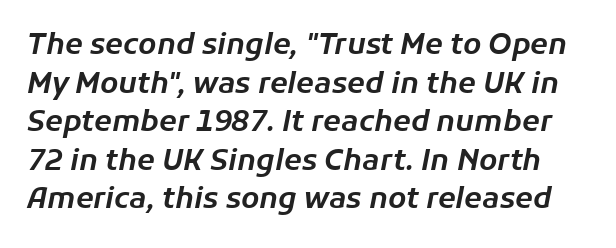
These lines sit exactly where default settings would place them. The text carries the slant typical of an italic or oblique font. Words appear dense and cohesive because spacing is normal. Underlining? Definitely not there.
